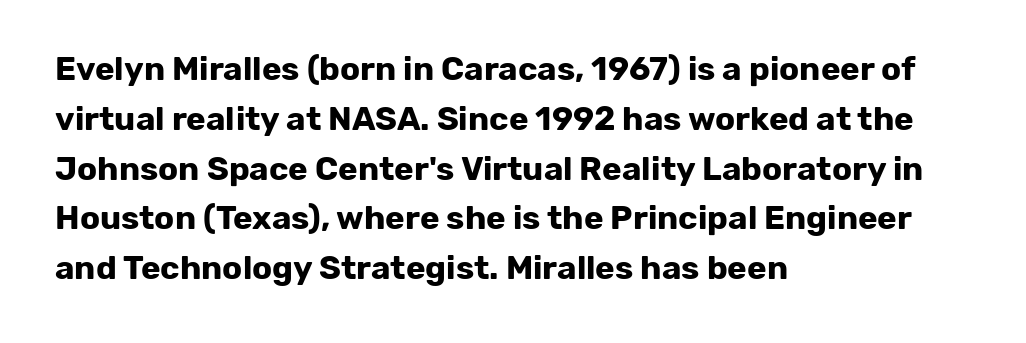
Q: Is the text bold? A: Yes.
Q: Is the text italic (slanted)? A: No, it is upright.
Q: Is the typeface a serif or a sans-serif typeface? A: Sans-serif.
Q: Is the text underlined? A: No.
Q: How is the paragraph aligned? A: Left-aligned.
Q: Is the spacing between letters normal or unusually wide? A: Normal.
Q: Is the spacing between lines tight, normal or loose? A: Normal.
Q: Width (condensed, normal, or wide)? A: Normal.
Q: Stroke contrast? A: Low.
Q: x-height? A: Medium.
Q: Monospaced? A: No.
